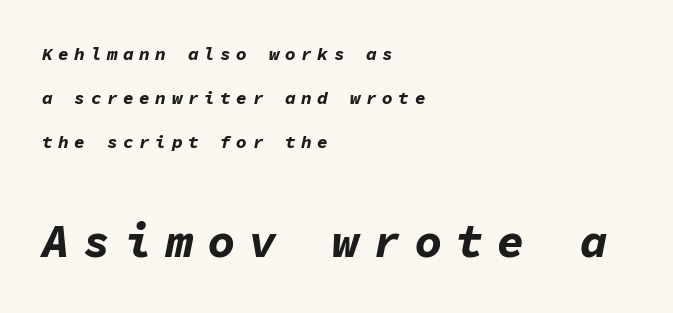
The image shows 46 px bold type, italic (leaning right), monospaced; set left-aligned, loose line spacing (2.45x), unusually wide letter spacing (+0.3 em), not underlined; the second (bottom) block is 2.56x larger; low stroke contrast and a medium x-height.
